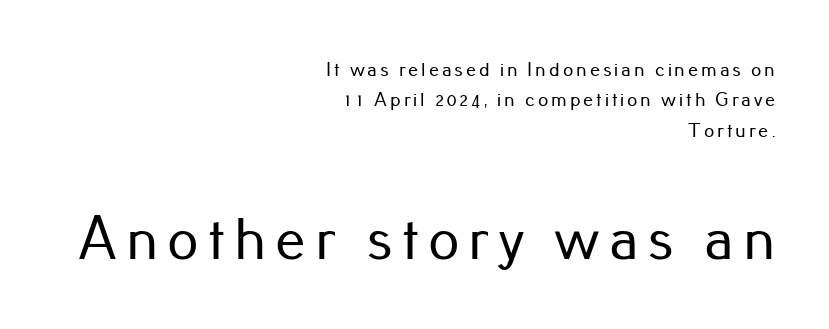
{"serif": "no", "italic": "no", "width": "normal", "stroke_contrast": "low", "x_height": "small", "monospaced": "no", "underline": "no", "align": "right", "line_spacing": "normal", "line_spacing_ratio": 1.52, "larger_block": "second", "size_ratio": 3.05, "glyph_px": 61}
